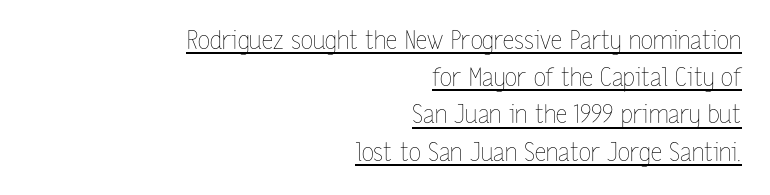
The image shows 25 px text type, upright; set right-aligned, normal line spacing (1.49x), normal letter spacing, underlined.
